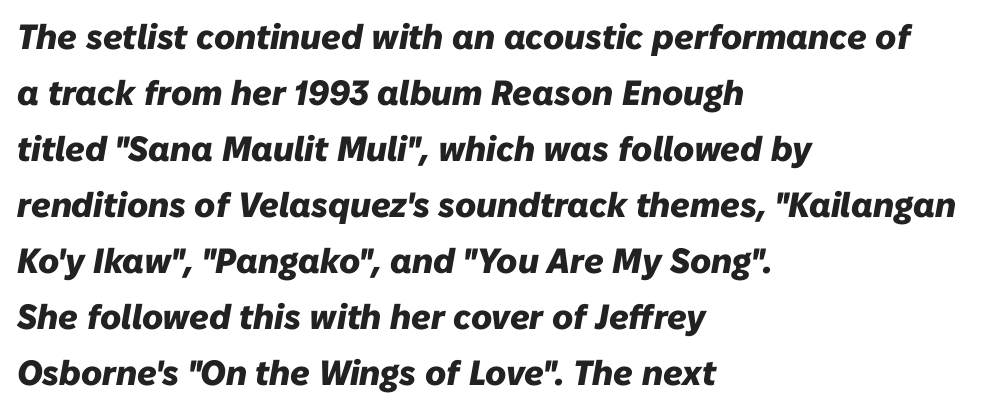
{"italic": "yes", "lean": "right", "slant_degrees": 10, "bold": "yes", "weight": "heavy", "width": "normal", "stroke_contrast": "low", "x_height": "medium", "monospaced": "no", "underline": "no", "align": "left", "line_spacing": "normal", "line_spacing_ratio": 1.6, "letter_spacing": "normal", "letter_spacing_em": 0.0, "glyph_px": 35}
